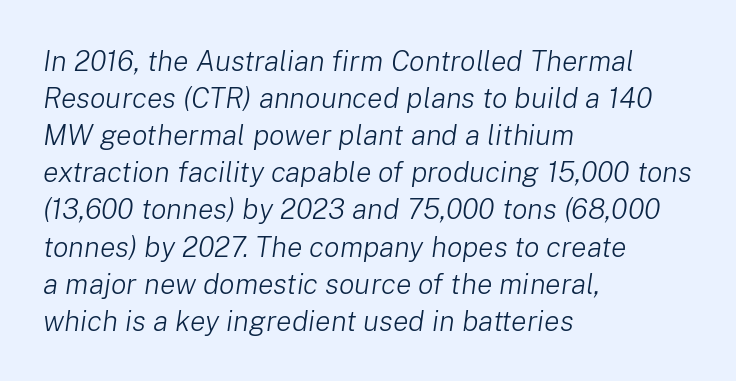
The image shows 29 px light type, italic (leaning right); set left-aligned, normal line spacing (1.28x), normal letter spacing, not underlined; low stroke contrast and a medium x-height.
